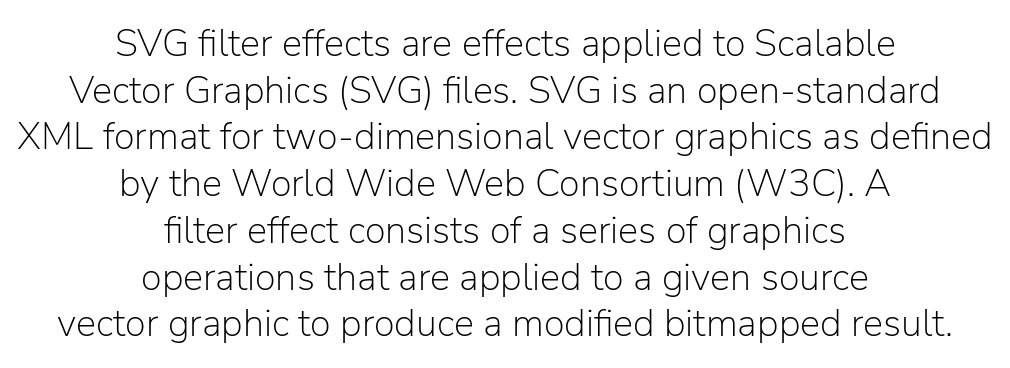
Has an underline been added? It has not. Reading down the block, each line starts at a different indent, mirrored at its end. Words appear dense and cohesive because spacing is normal. Each letter keeps its own natural width here, so spacing adapts to shape. Is the type heavy? It reads as light-to-regular instead. Posture: upright roman.
